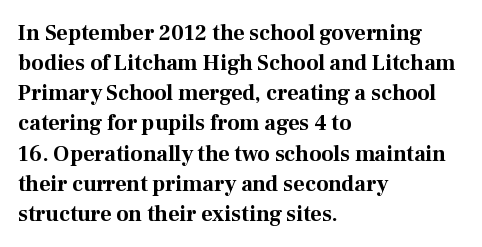
The image shows 22 px bold type, upright; set left-aligned, normal line spacing (1.37x), normal letter spacing, not underlined.
